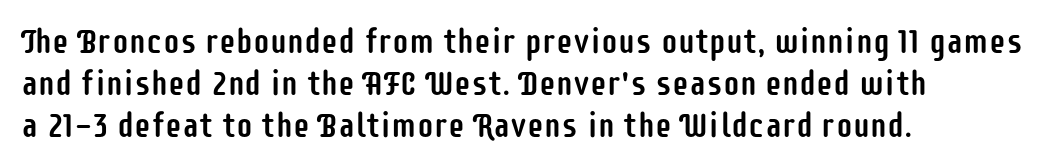
{"serif": "no", "italic": "no", "width": "condensed", "stroke_contrast": "low", "x_height": "large", "monospaced": "no", "underline": "no", "align": "left", "line_spacing_ratio": 1.24, "letter_spacing": "normal", "letter_spacing_em": 0.0, "glyph_px": 34}
